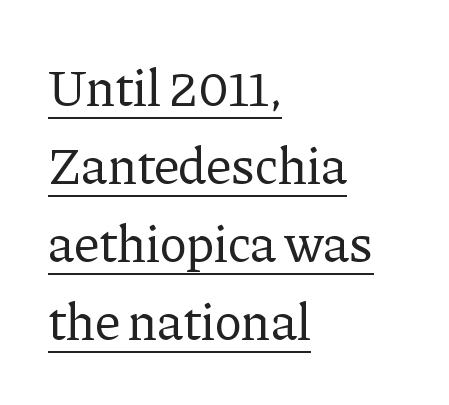
The image shows 52 px regular-weight serif type, upright; set left-aligned, normal line spacing (1.5x), normal letter spacing, underlined; low stroke contrast and a medium x-height.
